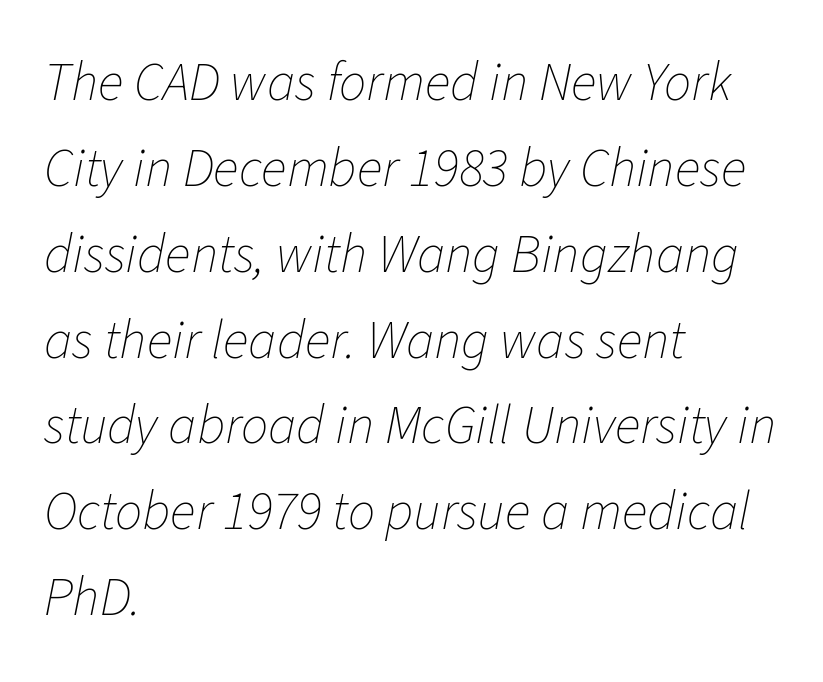
Descenders are the only things crossing below the line. The passage shown is typed in a proportional face where columns would drift. No letter is thick-stroked: the sample isn't bold. The specimen reads as italic at a glance.
